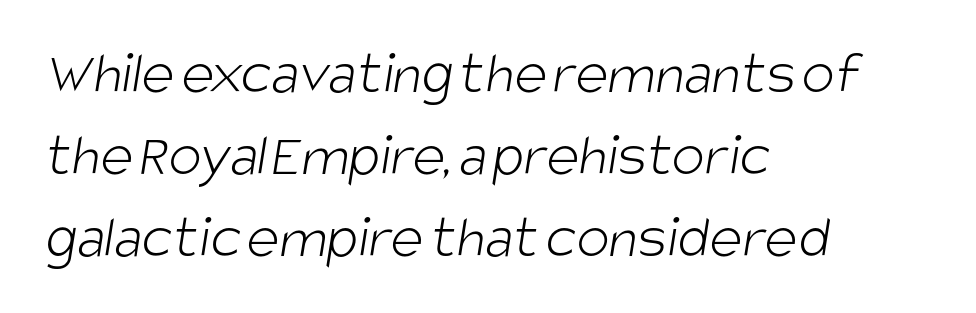
A bare baseline throughout the passage. The designer left line spacing at the default. Observe the ordinary spacing: letters are neighbours, not strangers. Is this a heavy cut? Hardly; it is regular or lighter. Is this a fixed-width face? No — the glyphs have proportional, varying widths. Every row of glyphs begins at an identical x-position on the left.
